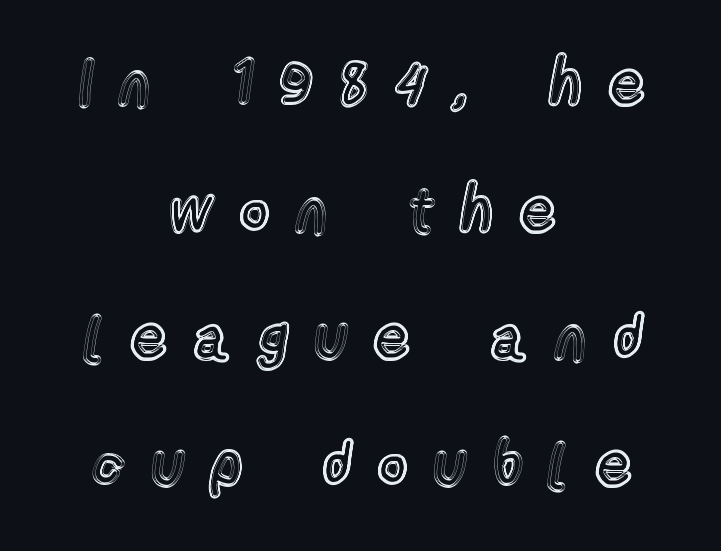
Q: Is the text italic (slanted)? A: Yes.
Q: Is the text underlined? A: No.
Q: How is the paragraph aligned? A: Centered.
Q: Is the spacing between letters normal or unusually wide? A: Unusually wide.
Q: Is the spacing between lines tight, normal or loose? A: Loose.
Q: Width (condensed, normal, or wide)? A: Condensed.
Q: x-height? A: Medium.
Q: Monospaced? A: No.
